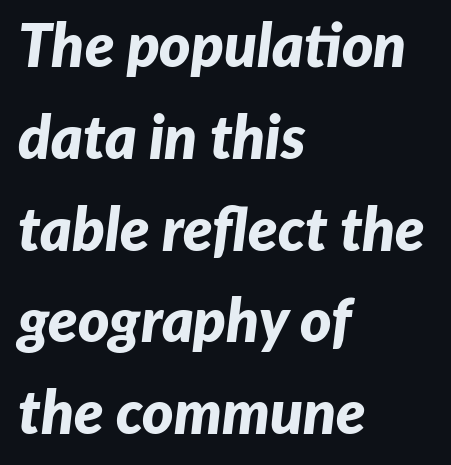
Q: Is the text bold? A: Yes.
Q: Is the text italic (slanted)? A: Yes, it leans right by about 7 degrees.
Q: Is the text underlined? A: No.
Q: How is the paragraph aligned? A: Left-aligned.
Q: Is the spacing between letters normal or unusually wide? A: Normal.
Q: Is the spacing between lines tight, normal or loose? A: Normal.
Q: Width (condensed, normal, or wide)? A: Normal.
Q: Stroke contrast? A: Low.
Q: x-height? A: Medium.
Q: Monospaced? A: No.
